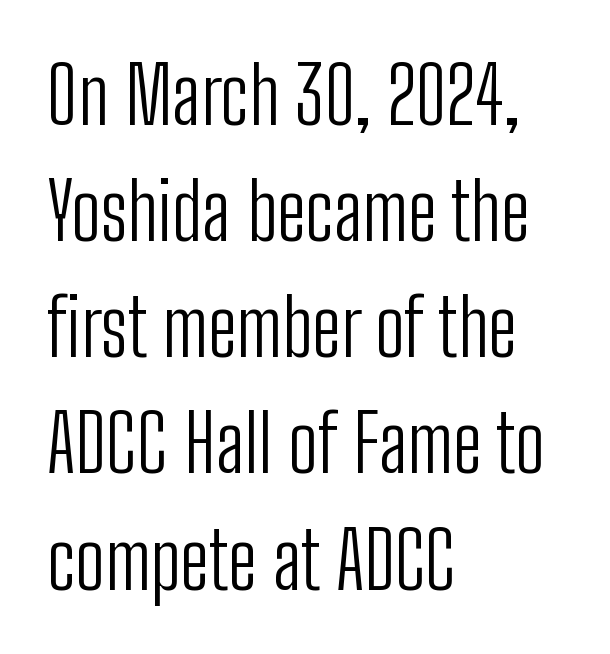
Q: Is the text bold? A: No.
Q: Is the text italic (slanted)? A: No, it is upright.
Q: Is the typeface a serif or a sans-serif typeface? A: Sans-serif.
Q: Is the text underlined? A: No.
Q: How is the paragraph aligned? A: Left-aligned.
Q: Is the spacing between letters normal or unusually wide? A: Normal.
Q: Is the spacing between lines tight, normal or loose? A: Normal.
Q: Width (condensed, normal, or wide)? A: Condensed.
Q: Stroke contrast? A: Low.
Q: x-height? A: Medium.
Q: Monospaced? A: No.
